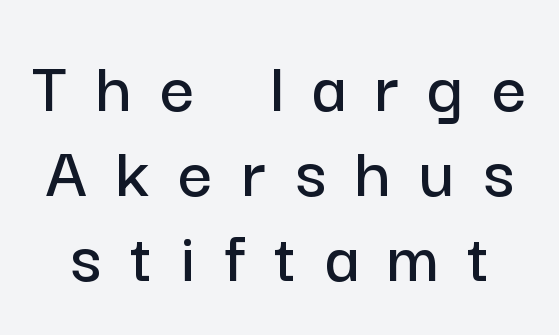
{"serif": "no", "italic": "no", "width": "normal", "stroke_contrast": "low", "x_height": "medium", "monospaced": "no", "underline": "no", "line_spacing": "tight", "line_spacing_ratio": 1.12, "letter_spacing": "wide", "letter_spacing_em": 0.38, "glyph_px": 76}
